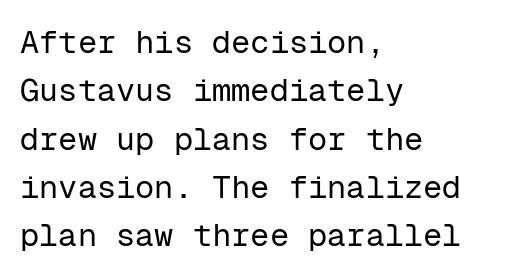
{"serif": "no", "italic": "no", "bold": "no", "weight": "regular", "width": "normal", "stroke_contrast": "low", "x_height": "medium", "monospaced": "yes", "underline": "no", "align": "left", "line_spacing": "normal", "line_spacing_ratio": 1.51, "letter_spacing": "normal", "letter_spacing_em": 0.0, "glyph_px": 32}
